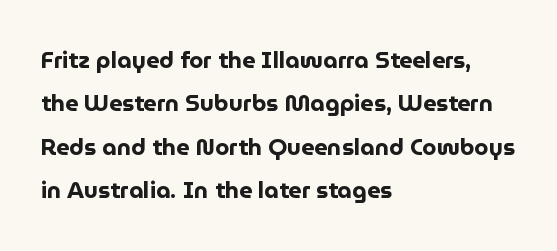
The line texture is even and compact thanks to regular tracking. The zone under the glyphs is completely vacant. The typesetter chose a ragged-right arrangement here. Weight check: bold — yes, fully. Italic? Not at all — the glyphs are vertical.
